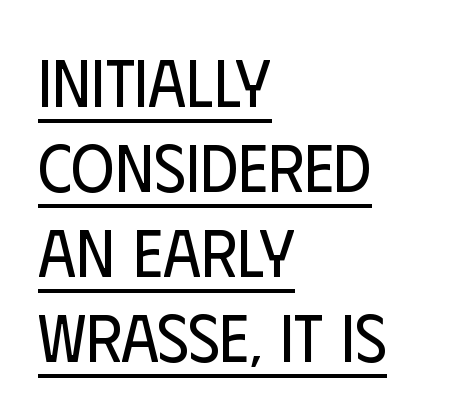
Q: Is the text bold? A: No.
Q: Is the text italic (slanted)? A: No, it is upright.
Q: Is the typeface a serif or a sans-serif typeface? A: Sans-serif.
Q: Is the text underlined? A: Yes.
Q: How is the paragraph aligned? A: Left-aligned.
Q: Is the spacing between letters normal or unusually wide? A: Normal.
Q: Is the spacing between lines tight, normal or loose? A: Normal.
Q: Width (condensed, normal, or wide)? A: Condensed.
Q: Stroke contrast? A: Low.
Q: x-height? A: Large.
Q: Monospaced? A: No.
